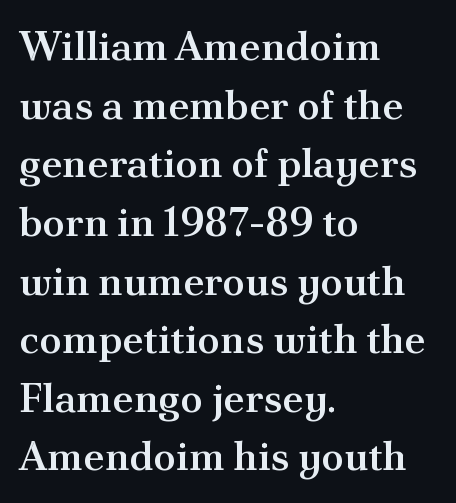
The image shows 41 px semibold serif type, upright; set left-aligned, normal line spacing (1.43x), normal letter spacing, not underlined; medium stroke contrast and a small x-height.
